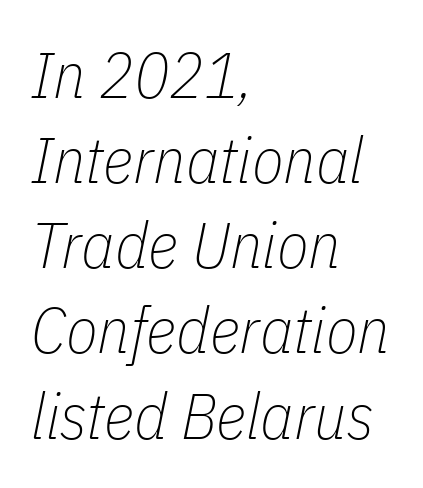
Characters follow at the spacing the type designer built in. Heft: none added — not bold. Horizontal bands of white between lines are of average thickness. The words here are not underlined. Style check: oblique.
